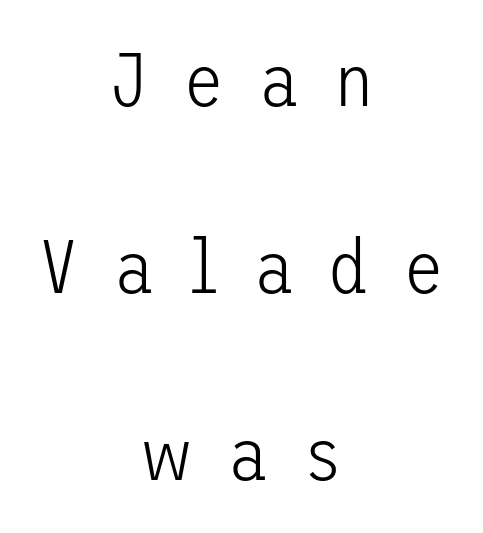
The image shows 76 px light sans-serif type, upright; set centered, loose line spacing (2.46x), unusually wide letter spacing (+0.44 em), not underlined; low stroke contrast and a medium x-height.
